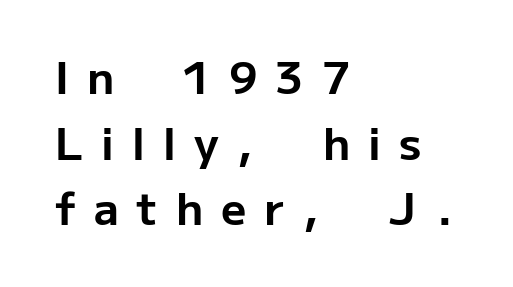
Q: Is the text bold? A: Yes.
Q: Is the text italic (slanted)? A: No, it is upright.
Q: Is the typeface a serif or a sans-serif typeface? A: Sans-serif.
Q: Is the text underlined? A: No.
Q: How is the paragraph aligned? A: Left-aligned.
Q: Is the spacing between letters normal or unusually wide? A: Unusually wide.
Q: Is the spacing between lines tight, normal or loose? A: Normal.
Q: Width (condensed, normal, or wide)? A: Normal.
Q: Stroke contrast? A: Low.
Q: x-height? A: Medium.
Q: Monospaced? A: No.
